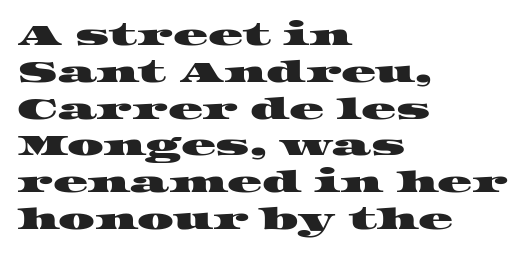
Q: Is the typeface a serif or a sans-serif typeface? A: Serif.
Q: Is the text underlined? A: No.
Q: How is the paragraph aligned? A: Left-aligned.
Q: Is the spacing between letters normal or unusually wide? A: Normal.
Q: Is the spacing between lines tight, normal or loose? A: Normal.
Q: Width (condensed, normal, or wide)? A: Wide.
Q: Stroke contrast? A: High.
Q: x-height? A: Large.
Q: Monospaced? A: No.
